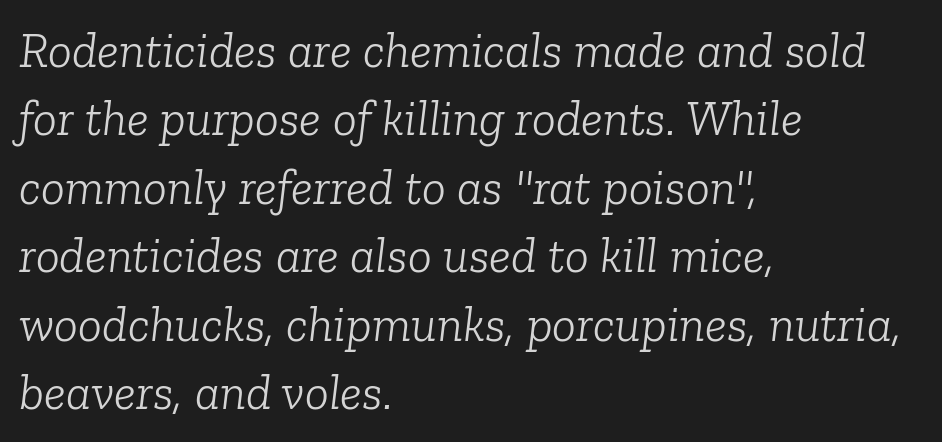
{"serif": "yes", "italic": "yes", "lean": "right", "slant_degrees": 6, "bold": "no", "weight": "light", "width": "normal", "stroke_contrast": "low", "x_height": "medium", "monospaced": "no", "underline": "no", "align": "left", "line_spacing": "normal", "line_spacing_ratio": 1.37, "letter_spacing": "normal", "letter_spacing_em": 0.0, "glyph_px": 50}
